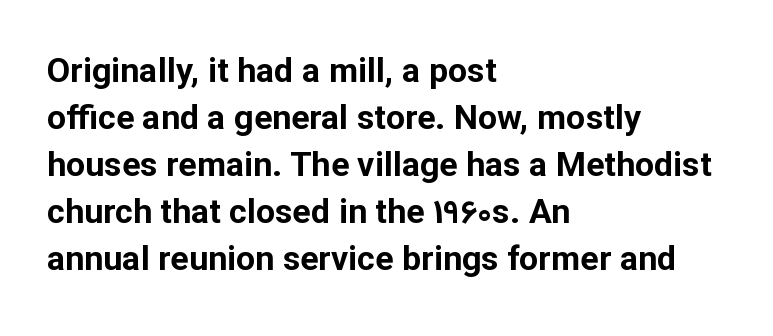
The image shows 34 px bold sans-serif type, upright; set left-aligned, normal line spacing (1.38x), normal letter spacing, not underlined; low stroke contrast and a medium x-height.
